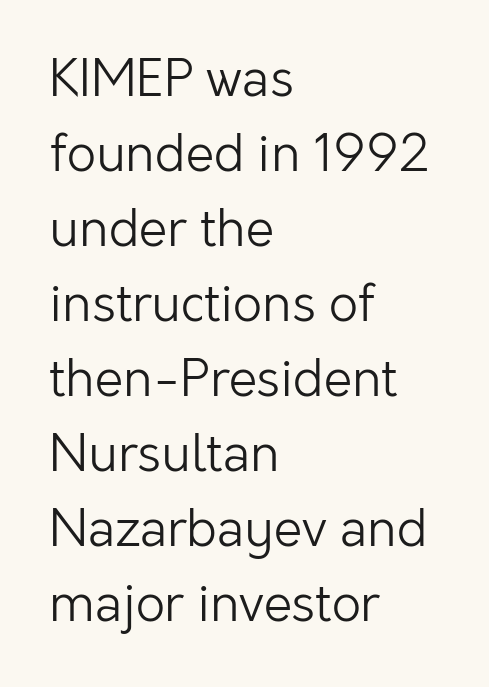
{"serif": "no", "italic": "no", "bold": "no", "weight": "light", "width": "normal", "stroke_contrast": "low", "x_height": "medium", "monospaced": "no", "underline": "no", "align": "left", "line_spacing": "normal", "line_spacing_ratio": 1.47, "letter_spacing": "normal", "letter_spacing_em": 0.0, "glyph_px": 51}
